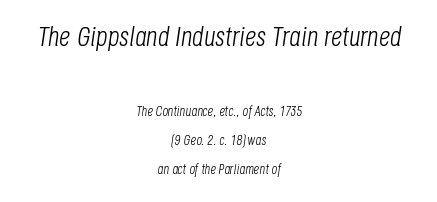
{"italic": "yes", "lean": "right", "slant_degrees": 8, "bold": "no", "weight": "light", "width": "condensed", "stroke_contrast": "low", "x_height": "large", "monospaced": "no", "underline": "no", "align": "center", "line_spacing": "loose", "line_spacing_ratio": 2.06, "letter_spacing": "normal", "letter_spacing_em": 0.0, "larger_block": "first", "size_ratio": 2.0, "glyph_px": 28}
